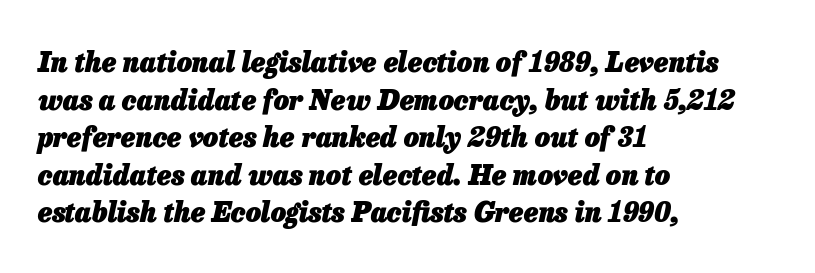
Q: Is the text bold? A: Yes.
Q: Is the text italic (slanted)? A: Yes, it leans right by about 13 degrees.
Q: Is the text underlined? A: No.
Q: How is the paragraph aligned? A: Left-aligned.
Q: Is the spacing between letters normal or unusually wide? A: Normal.
Q: Is the spacing between lines tight, normal or loose? A: Normal.
